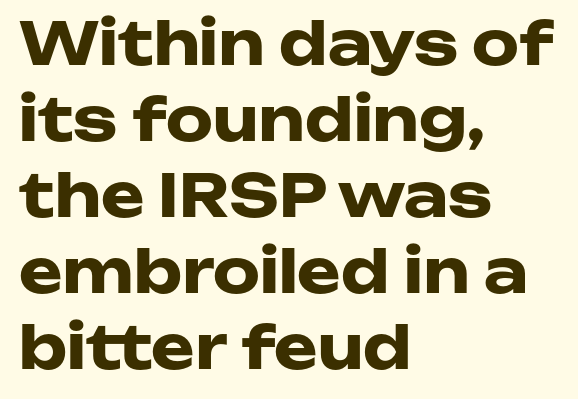
Q: Is the text bold? A: Yes.
Q: Is the text italic (slanted)? A: No, it is upright.
Q: Is the typeface a serif or a sans-serif typeface? A: Sans-serif.
Q: Is the text underlined? A: No.
Q: How is the paragraph aligned? A: Left-aligned.
Q: Is the spacing between letters normal or unusually wide? A: Normal.
Q: Is the spacing between lines tight, normal or loose? A: Normal.
Q: Width (condensed, normal, or wide)? A: Wide.
Q: Stroke contrast? A: Low.
Q: x-height? A: Medium.
Q: Monospaced? A: No.
